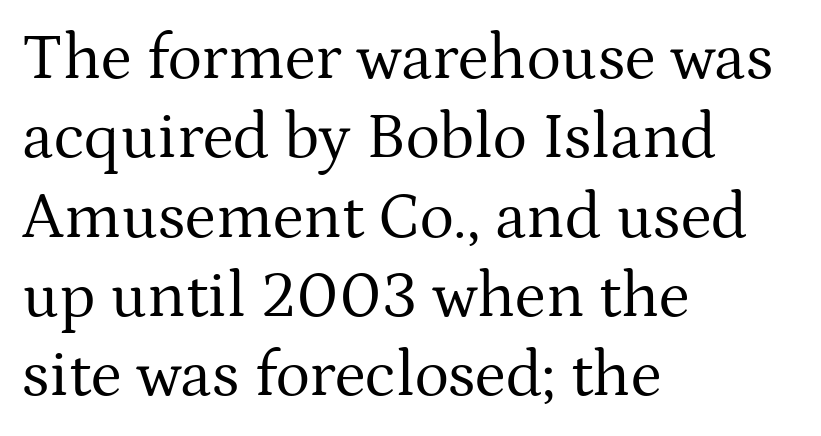
A typesetter would call this proportional, since set widths differ per character. Vertical stems look standard width or narrower in stroke. Classification — serif. Nothing unusual about the tracking: characters are spaced as the font intends. The type sits square on the baseline with zero lean.
